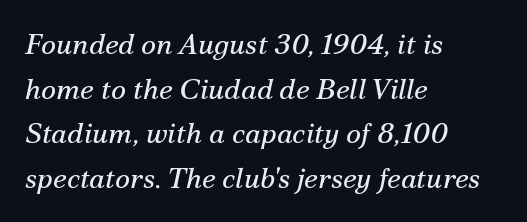
The image shows 29 px regular-weight serif type, italic (leaning right); set left-aligned, normal line spacing (1.54x), normal letter spacing, not underlined; medium stroke contrast and a small x-height.
